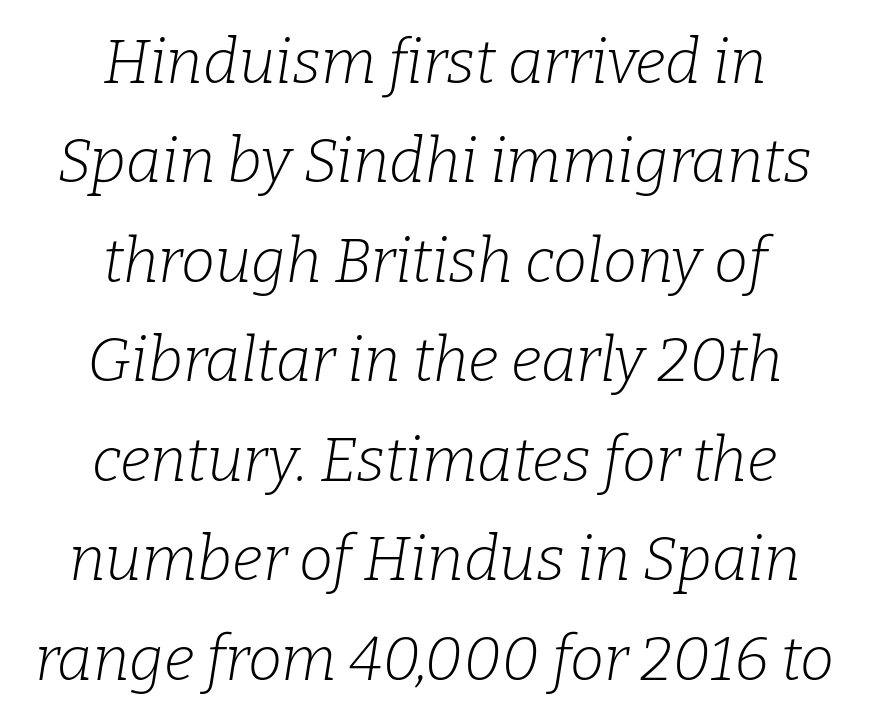
Q: Is the text bold? A: No.
Q: Is the text italic (slanted)? A: Yes, it leans right by about 9 degrees.
Q: Is the typeface a serif or a sans-serif typeface? A: Serif.
Q: Is the text underlined? A: No.
Q: How is the paragraph aligned? A: Centered.
Q: Is the spacing between letters normal or unusually wide? A: Normal.
Q: Is the spacing between lines tight, normal or loose? A: Normal.
Q: Width (condensed, normal, or wide)? A: Normal.
Q: Stroke contrast? A: Low.
Q: x-height? A: Medium.
Q: Monospaced? A: No.
